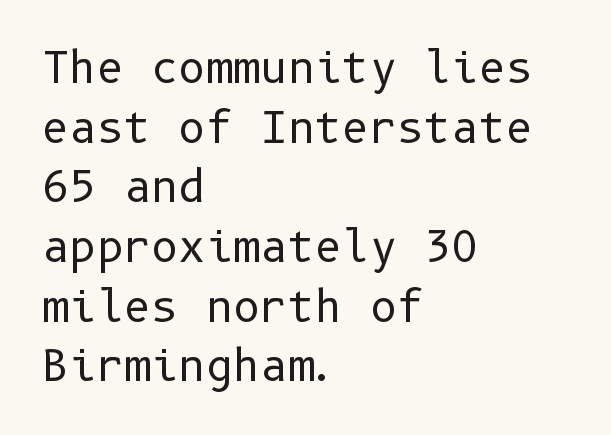
Q: Is the text bold? A: No.
Q: Is the text italic (slanted)? A: No, it is upright.
Q: Is the typeface a serif or a sans-serif typeface? A: Sans-serif.
Q: Is the text underlined? A: No.
Q: How is the paragraph aligned? A: Left-aligned.
Q: Is the spacing between letters normal or unusually wide? A: Normal.
Q: Is the spacing between lines tight, normal or loose? A: Normal.
Q: Width (condensed, normal, or wide)? A: Normal.
Q: Stroke contrast? A: Low.
Q: x-height? A: Medium.
